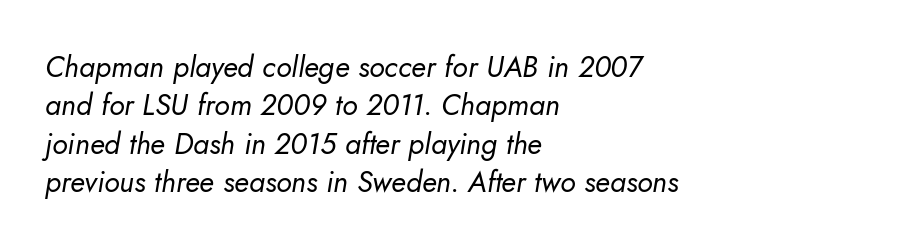
Rule under the text: the space is simply empty. The strokes are not fattened; the text isn't bold. Each line starts at the same left margin while the right side varies. Character widths vary here, with narrow letters taking less room than wide ones. You can tell it's italic because the verticals aren't actually vertical.
